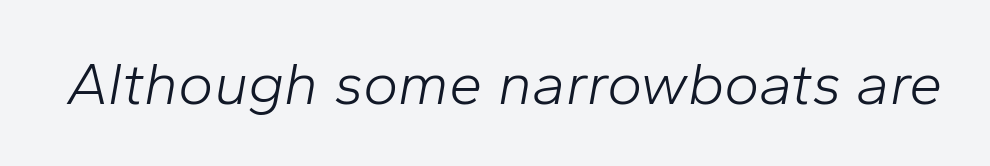
{"italic": "yes", "lean": "right", "slant_degrees": 10, "bold": "no", "weight": "light", "width": "normal", "stroke_contrast": "low", "x_height": "medium", "monospaced": "no", "underline": "no", "letter_spacing": "normal", "letter_spacing_em": 0.0, "glyph_px": 60}
